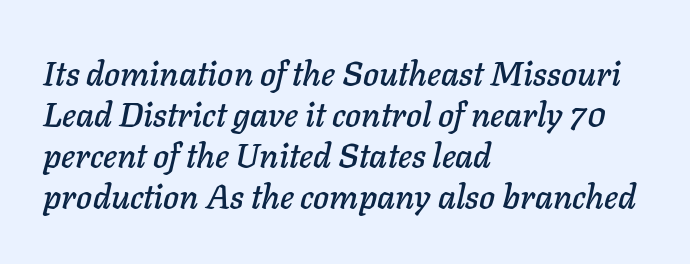
The image shows 34 px text type, italic (leaning right); set left-aligned, line spacing 1.21x, normal letter spacing, not underlined; low stroke contrast and a medium x-height.
